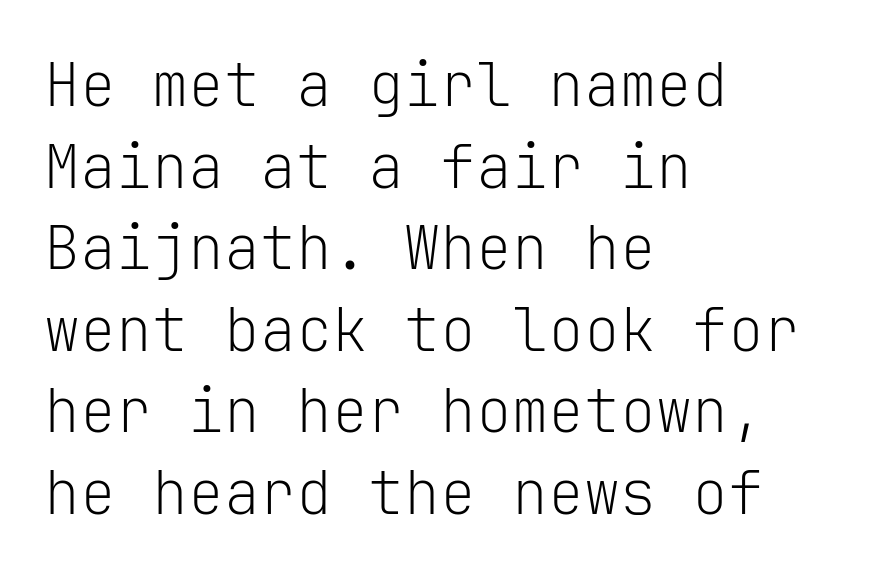
{"serif": "no", "italic": "no", "bold": "no", "weight": "light", "width": "normal", "stroke_contrast": "low", "x_height": "medium", "monospaced": "yes", "underline": "no", "align": "left", "line_spacing": "normal", "line_spacing_ratio": 1.36, "letter_spacing": "normal", "letter_spacing_em": 0.0, "glyph_px": 60}
